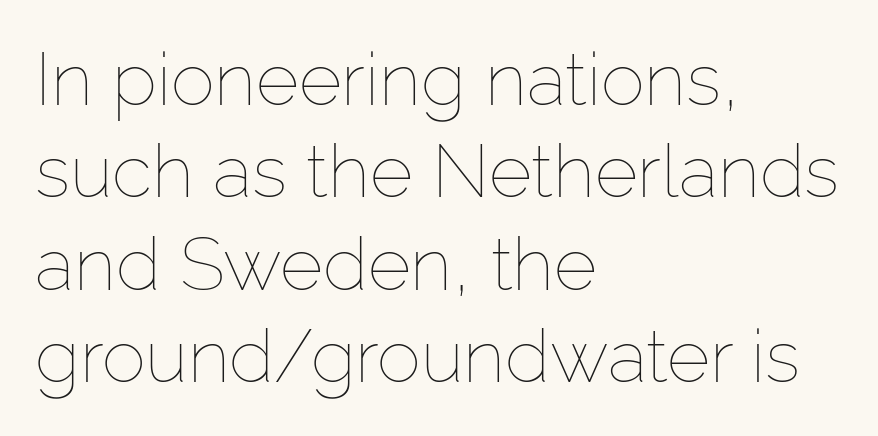
The image shows 74 px thin type, upright; set left-aligned, normal line spacing (1.25x), normal letter spacing, not underlined; low stroke contrast and a medium x-height.
